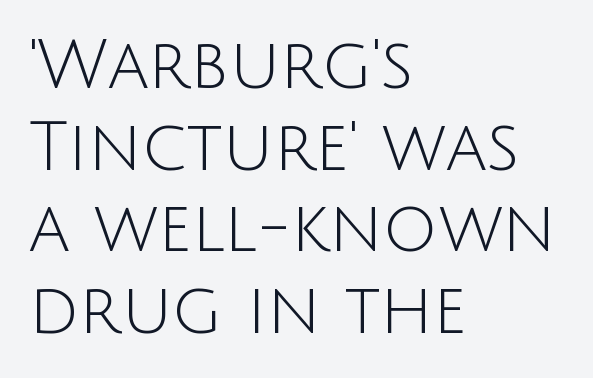
The image shows 68 px light sans-serif type, upright; set left-aligned, line spacing 1.2x, normal letter spacing, not underlined; low stroke contrast and a large x-height.
